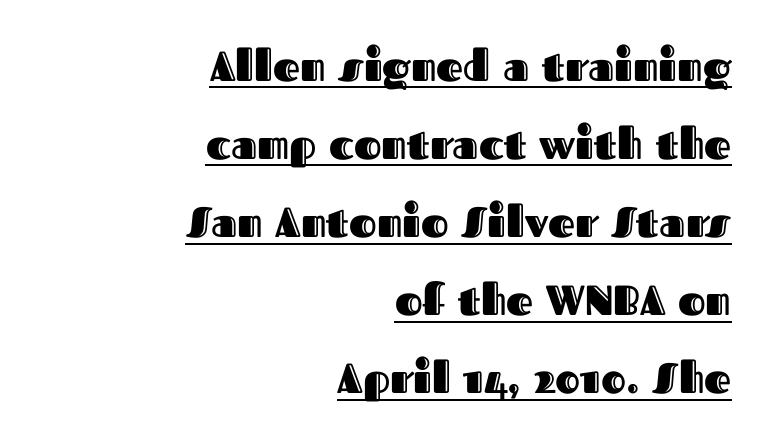
Q: Is the text italic (slanted)? A: No, it is upright.
Q: Is the text underlined? A: Yes.
Q: How is the paragraph aligned? A: Right-aligned.
Q: Is the spacing between letters normal or unusually wide? A: Normal.
Q: Width (condensed, normal, or wide)? A: Normal.
Q: x-height? A: Medium.
Q: Monospaced? A: No.
